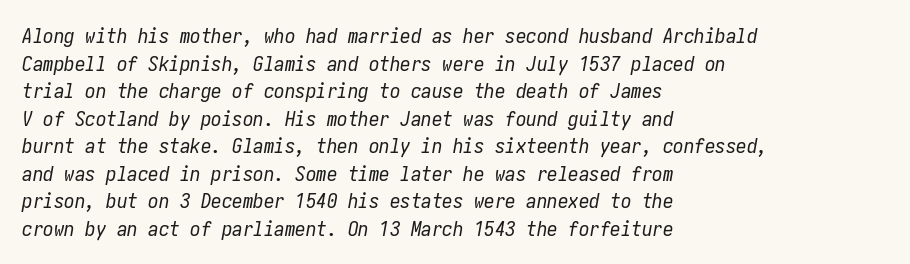
The image shows 21 px text type, italic (leaning right); set left-aligned, normal line spacing (1.31x), normal letter spacing, not underlined.
